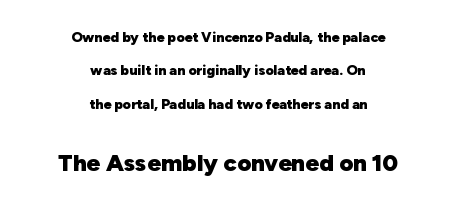
The image shows 24 px bold type, upright; set centered, loose line spacing (2.39x), normal letter spacing, not underlined; the second (bottom) block is 1.71x larger.
